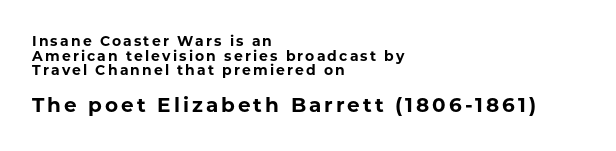
The image shows 20 px bold type, upright; set left-aligned, tight line spacing (1.05x), not underlined; the second (bottom) block is 1.43x larger.
